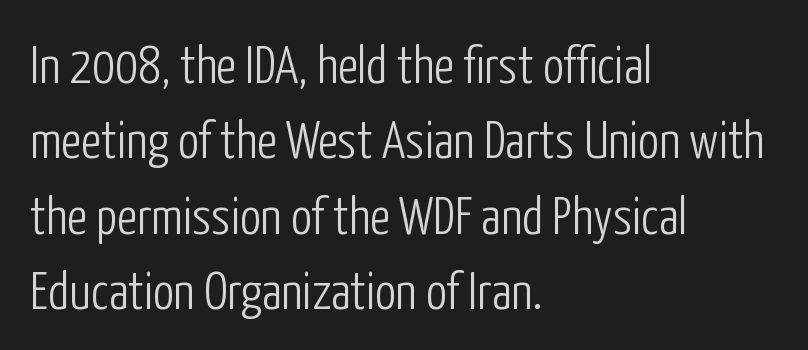
Q: Is the text bold? A: No.
Q: Is the text italic (slanted)? A: No, it is upright.
Q: Is the typeface a serif or a sans-serif typeface? A: Sans-serif.
Q: Is the text underlined? A: No.
Q: How is the paragraph aligned? A: Left-aligned.
Q: Is the spacing between letters normal or unusually wide? A: Normal.
Q: Is the spacing between lines tight, normal or loose? A: Normal.
Q: Width (condensed, normal, or wide)? A: Condensed.
Q: Stroke contrast? A: Low.
Q: x-height? A: Medium.
Q: Monospaced? A: No.
